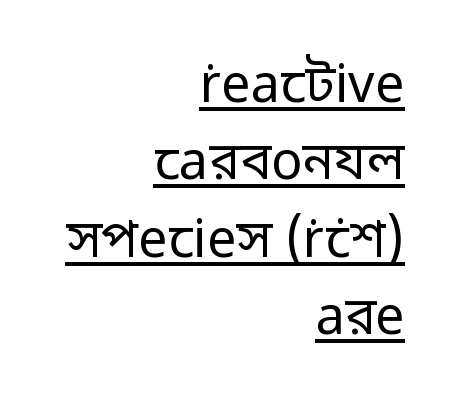
Q: Is the text bold? A: No.
Q: Is the text italic (slanted)? A: No, it is upright.
Q: Is the typeface a serif or a sans-serif typeface? A: Sans-serif.
Q: Is the text underlined? A: Yes.
Q: How is the paragraph aligned? A: Right-aligned.
Q: Is the spacing between letters normal or unusually wide? A: Normal.
Q: Is the spacing between lines tight, normal or loose? A: Normal.
Q: Width (condensed, normal, or wide)? A: Normal.
Q: Stroke contrast? A: Low.
Q: x-height? A: Medium.
Q: Monospaced? A: No.
